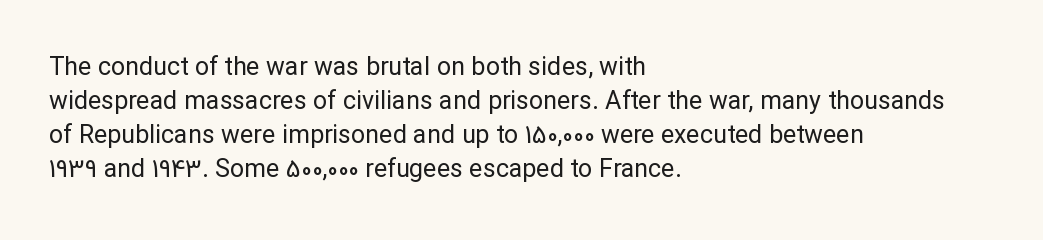
The image shows 25 px text type, upright; set left-aligned, normal line spacing (1.36x), normal letter spacing, not underlined.
